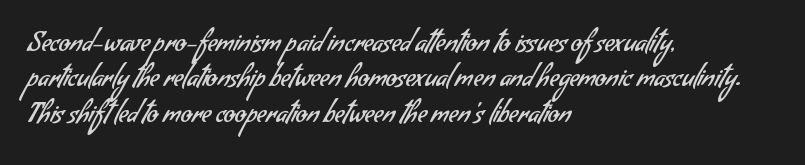
The image shows 26 px text type; set left-aligned, normal line spacing (1.36x), normal letter spacing, not underlined.
